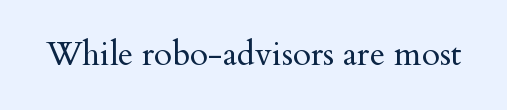
In terms of letterspacing, this is plain default setting. Do the characters align in a grid? No, the font is proportional. Lines of text with bare space underneath. This sample uses a serif face. This reads as an unemphasized weight, regular at the heaviest.
